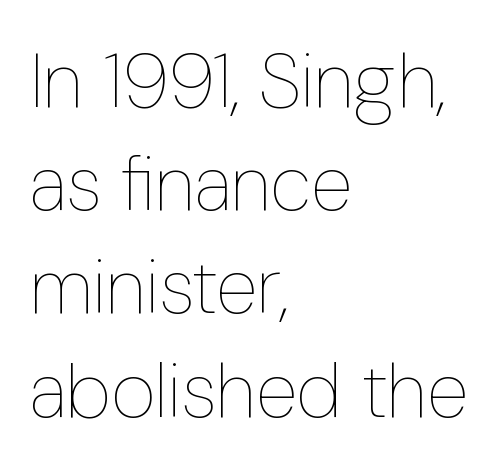
The image shows 77 px thin, condensed type, upright; set left-aligned, normal line spacing (1.34x), normal letter spacing, not underlined; low stroke contrast and a medium x-height.
